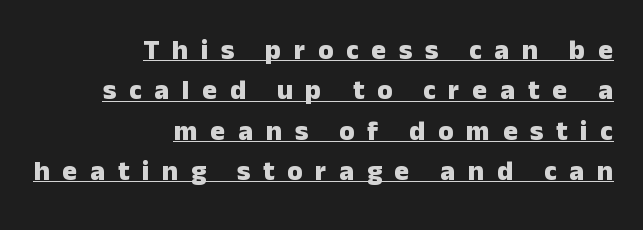
{"serif": "no", "italic": "no", "bold": "yes", "weight": "heavy", "width": "normal", "stroke_contrast": "low", "x_height": "medium", "monospaced": "no", "underline": "yes", "align": "right", "line_spacing": "normal", "line_spacing_ratio": 1.44, "letter_spacing": "wide", "letter_spacing_em": 0.45, "glyph_px": 28}
